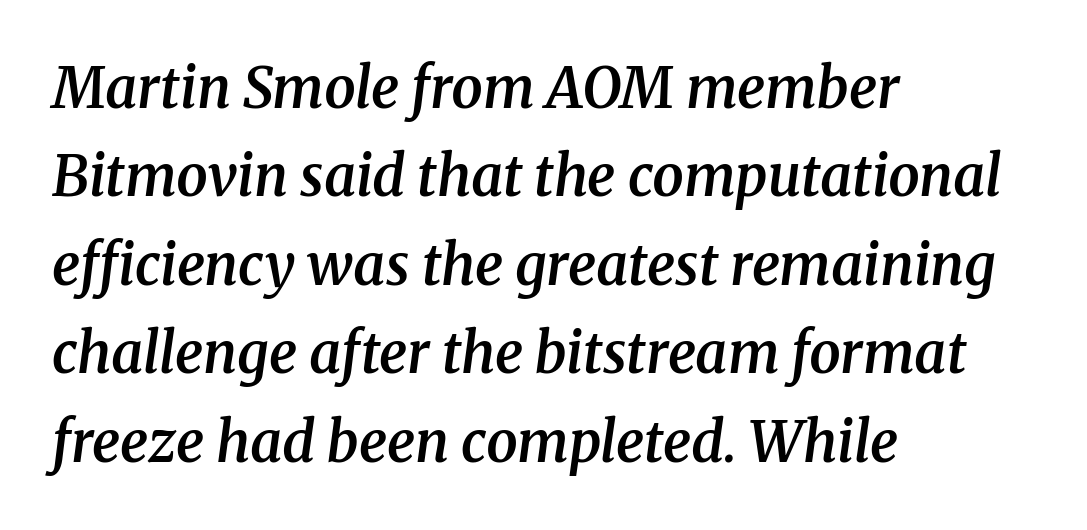
Q: Is the text bold? A: Semi-bold.
Q: Is the text italic (slanted)? A: Yes, it leans right by about 8 degrees.
Q: Is the typeface a serif or a sans-serif typeface? A: Serif.
Q: Is the text underlined? A: No.
Q: How is the paragraph aligned? A: Left-aligned.
Q: Is the spacing between letters normal or unusually wide? A: Normal.
Q: Is the spacing between lines tight, normal or loose? A: Normal.
Q: Width (condensed, normal, or wide)? A: Normal.
Q: Stroke contrast? A: Medium.
Q: x-height? A: Medium.
Q: Monospaced? A: No.
